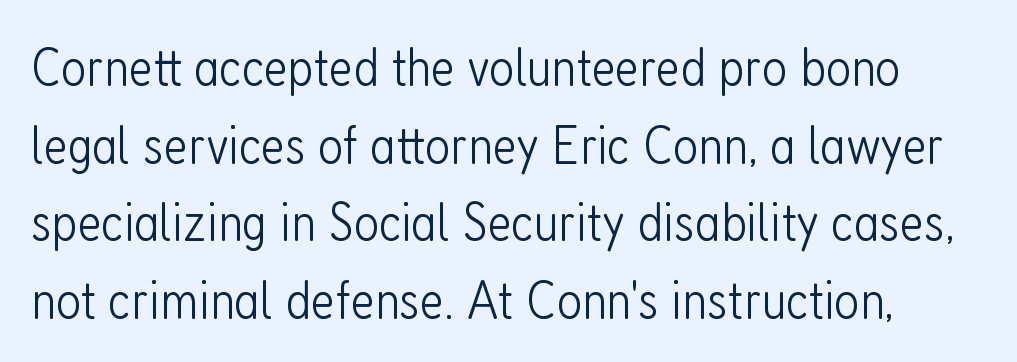
The image shows 55 px light, condensed sans-serif type, upright; set normal line spacing (1.41x), normal letter spacing, not underlined; low stroke contrast and a medium x-height.
